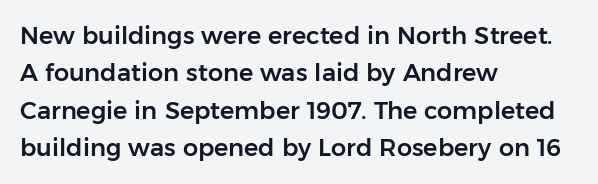
{"italic": "no", "underline": "no", "align": "left", "line_spacing": "normal", "line_spacing_ratio": 1.56, "letter_spacing": "normal", "letter_spacing_em": 0.0, "glyph_px": 24}
